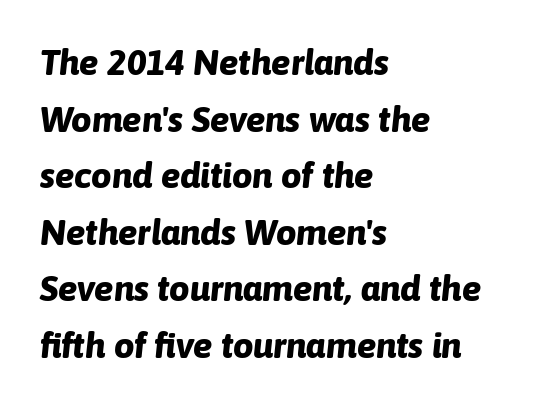
Would a proofreader flag this as italicized? Yes. Set as a true bold cut, around the 700 mark. In terms of letterspacing, this is plain default setting. The words here are not underlined. The ragged edge is on the right, which tells us the setting is flush left. The face used here is proportionally spaced, like ordinary book or web type.
